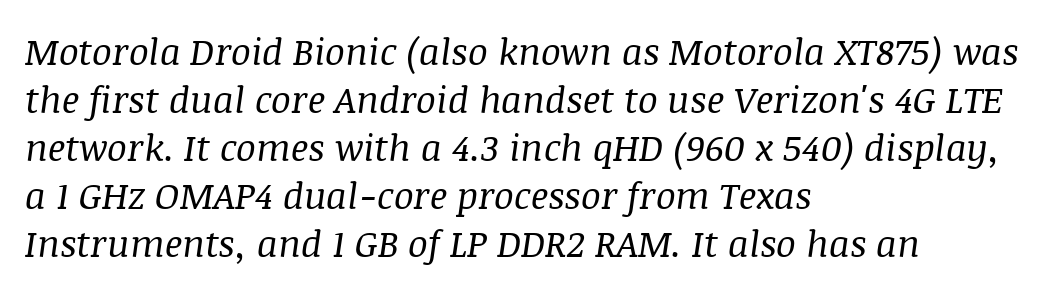
The image shows 37 px regular-weight serif type, italic (leaning right); set left-aligned, normal line spacing (1.3x), normal letter spacing, not underlined; medium stroke contrast and a large x-height.
